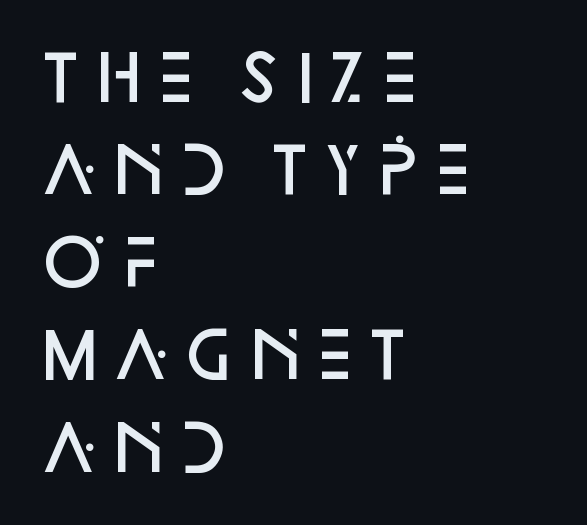
The font family rendered here belongs to the sans-serif group. It's the straight-up-and-down kind of type. Does the weight exceed regular? Yes, but only to semibold. Plain, unruled lines of type. These lines keep a tight, regular rhythm from letter to letter.
